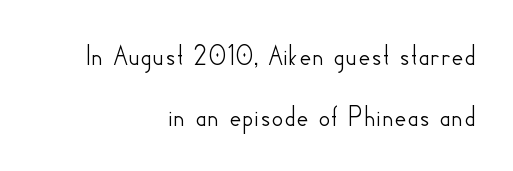
Q: Is the text italic (slanted)? A: No, it is upright.
Q: Is the typeface a serif or a sans-serif typeface? A: Sans-serif.
Q: Is the text underlined? A: No.
Q: How is the paragraph aligned? A: Right-aligned.
Q: Is the spacing between letters normal or unusually wide? A: Normal.
Q: Is the spacing between lines tight, normal or loose? A: Loose.
Q: Width (condensed, normal, or wide)? A: Normal.
Q: Stroke contrast? A: Low.
Q: x-height? A: Small.
Q: Monospaced? A: No.
